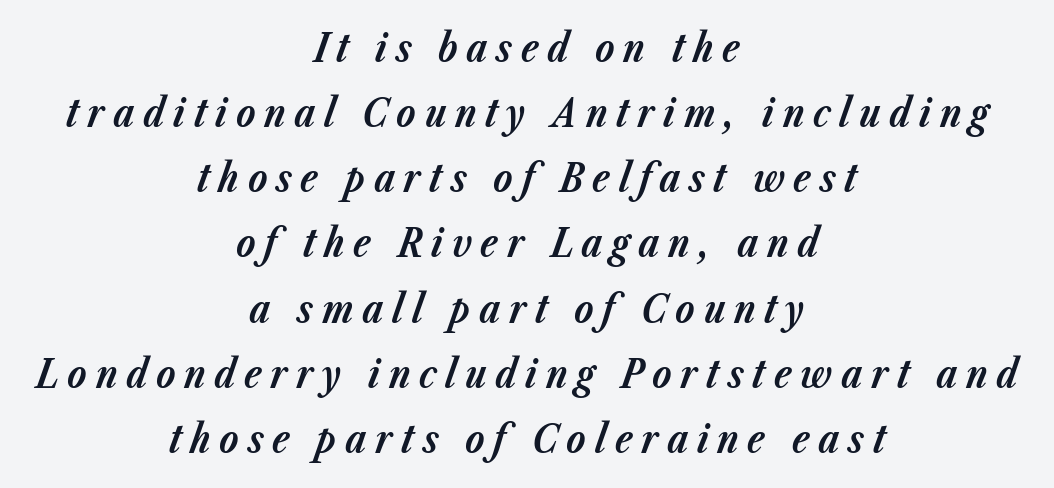
Is the type slanted? Yes — the strokes lean at a clear angle. The glyphs are unaccompanied by any horizontal stroke below them. The space between consecutive lines is moderate. In terms of letterspacing, this is a distinctly airy, spread setting. Typographic density is high because the face is bold.
